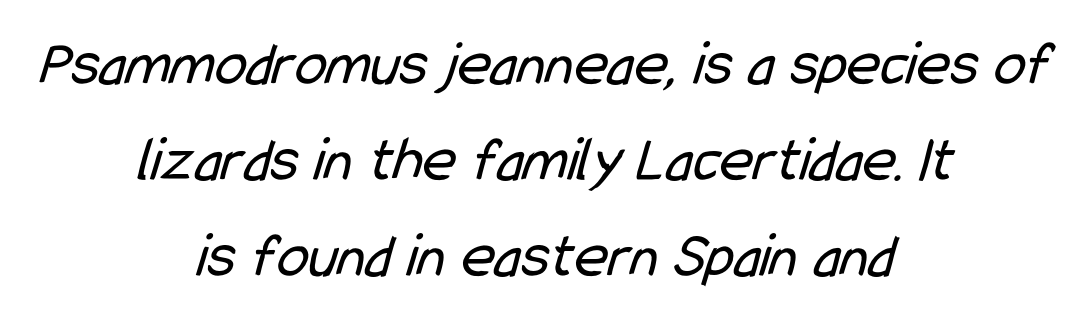
{"serif": "no", "bold": "no", "weight": "regular", "width": "condensed", "stroke_contrast": "low", "x_height": "medium", "monospaced": "no", "underline": "no", "align": "center", "line_spacing": "normal", "line_spacing_ratio": 1.5, "letter_spacing": "normal", "letter_spacing_em": 0.0, "glyph_px": 64}
